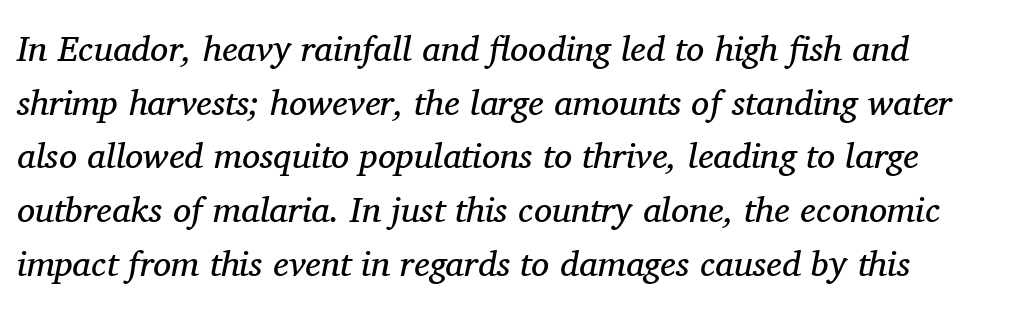
Q: Is the text bold? A: No.
Q: Is the text italic (slanted)? A: Yes, it leans right by about 11 degrees.
Q: Is the typeface a serif or a sans-serif typeface? A: Serif.
Q: Is the text underlined? A: No.
Q: How is the paragraph aligned? A: Left-aligned.
Q: Is the spacing between letters normal or unusually wide? A: Normal.
Q: Is the spacing between lines tight, normal or loose? A: Normal.
Q: Width (condensed, normal, or wide)? A: Normal.
Q: Stroke contrast? A: Medium.
Q: x-height? A: Medium.
Q: Monospaced? A: No.
